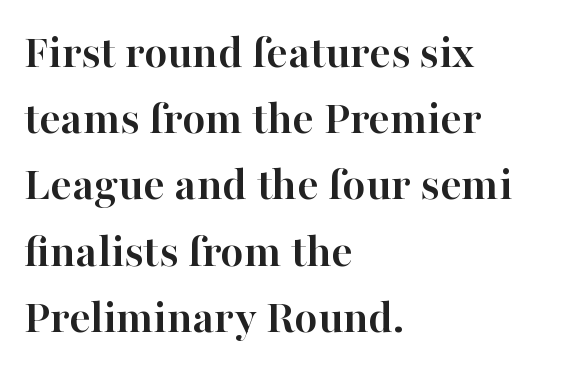
Q: Is the text bold? A: Yes.
Q: Is the text italic (slanted)? A: No, it is upright.
Q: Is the typeface a serif or a sans-serif typeface? A: Serif.
Q: Is the text underlined? A: No.
Q: How is the paragraph aligned? A: Left-aligned.
Q: Is the spacing between letters normal or unusually wide? A: Normal.
Q: Is the spacing between lines tight, normal or loose? A: Normal.
Q: Width (condensed, normal, or wide)? A: Normal.
Q: Stroke contrast? A: High.
Q: x-height? A: Medium.
Q: Monospaced? A: No.
